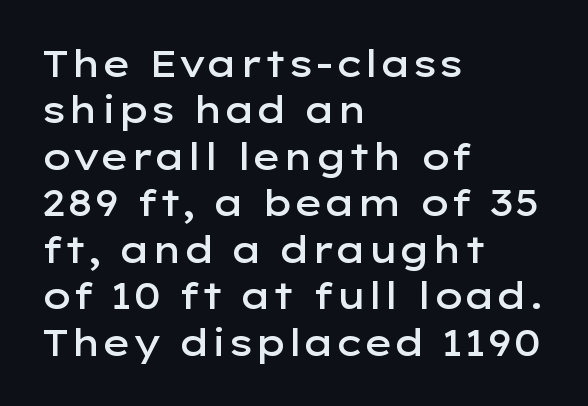
Q: Is the text bold? A: Semi-bold.
Q: Is the text italic (slanted)? A: No, it is upright.
Q: Is the typeface a serif or a sans-serif typeface? A: Sans-serif.
Q: Is the text underlined? A: No.
Q: How is the paragraph aligned? A: Left-aligned.
Q: Is the spacing between letters normal or unusually wide? A: Normal.
Q: Is the spacing between lines tight, normal or loose? A: Normal.
Q: Width (condensed, normal, or wide)? A: Wide.
Q: Stroke contrast? A: Low.
Q: x-height? A: Medium.
Q: Monospaced? A: No.
